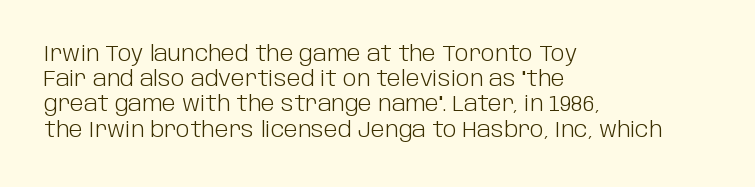
{"italic": "no", "bold": "no", "underline": "no", "align": "left", "line_spacing_ratio": 1.2, "letter_spacing": "normal", "letter_spacing_em": 0.0, "glyph_px": 21}
